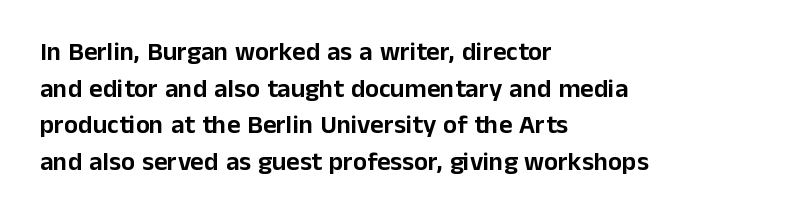
{"italic": "no", "underline": "no", "align": "left", "line_spacing": "normal", "line_spacing_ratio": 1.41, "letter_spacing": "normal", "letter_spacing_em": 0.0, "glyph_px": 26}
